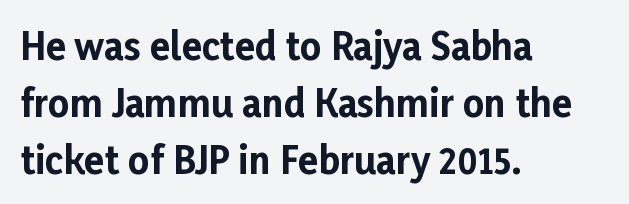
The image shows 37 px bold sans-serif type, upright; set left-aligned, normal line spacing (1.54x), normal letter spacing, not underlined; low stroke contrast and a medium x-height.
